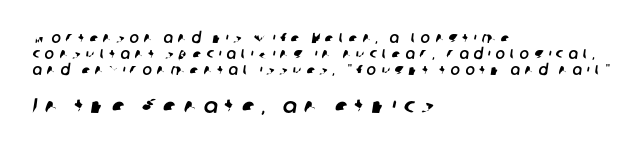
Is the block centered? No — it sits flush against the left margin. Any mark beneath the type? The region is blank. Display-style spreading of the glyphs; the letterfit is very open. A student would notice the bottom passage is typeset larger than what precedes it. Summary of vertical rhythm: compact, with narrow interline spacing.
